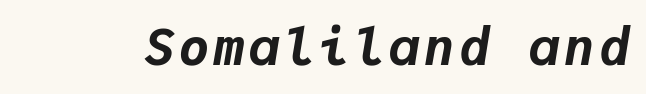
Fixed-width glyphs throughout — classic coding-font behaviour. On the weight axis this lands at bold, roughly 700. Bare-footed words on every line. If you drew a line through each stem, it would be angled.
